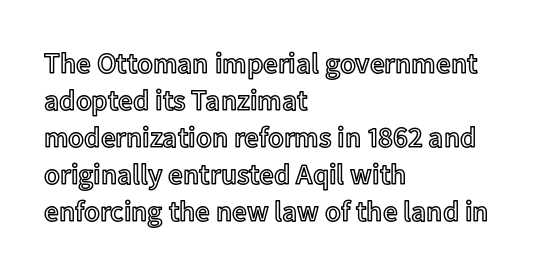
The image shows 29 px text type, upright; set left-aligned, normal line spacing (1.28x), normal letter spacing, not underlined; a medium x-height.
